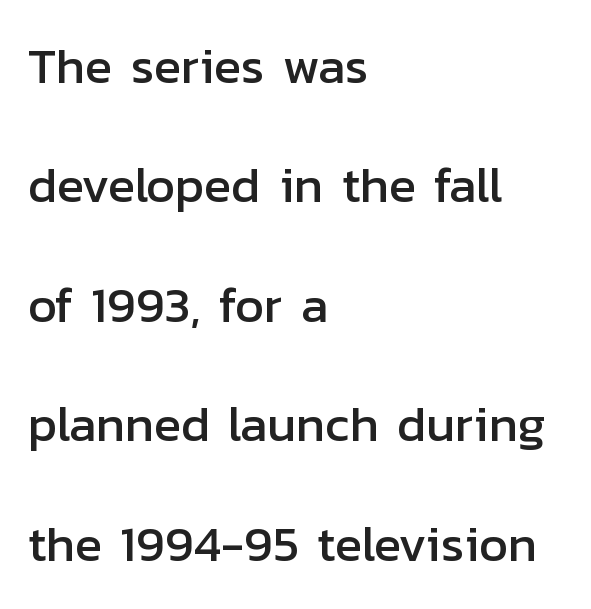
{"serif": "no", "italic": "no", "width": "normal", "stroke_contrast": "low", "x_height": "medium", "monospaced": "no", "underline": "no", "align": "left", "line_spacing": "loose", "line_spacing_ratio": 2.39, "letter_spacing": "normal", "letter_spacing_em": 0.0, "glyph_px": 50}
